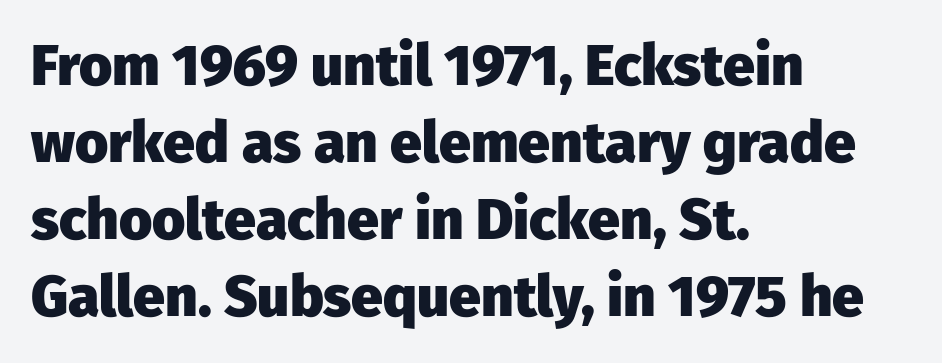
The image shows 57 px heavy sans-serif type, upright; set left-aligned, normal line spacing (1.35x), normal letter spacing, not underlined; low stroke contrast and a medium x-height.
